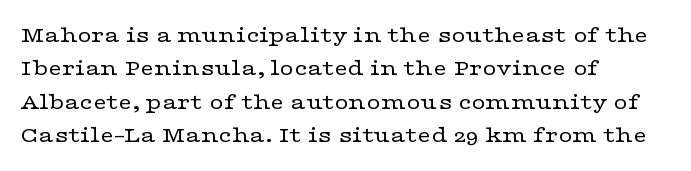
The image shows 24 px text type, upright; set left-aligned, normal line spacing (1.39x), normal letter spacing, not underlined.
